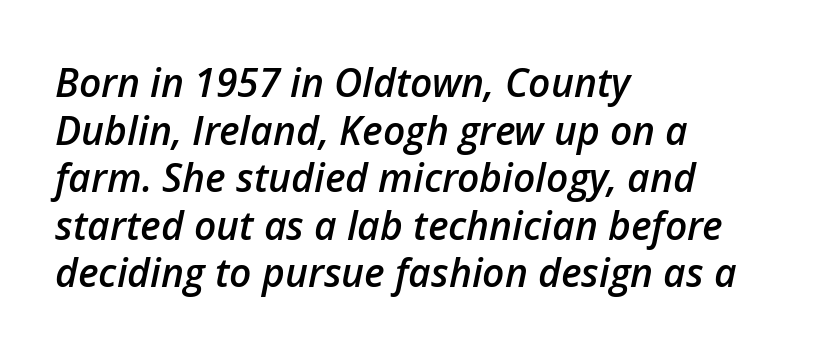
Is this a fixed-width face? No — the glyphs have proportional, varying widths. Leftover space on each line is placed entirely after the last word. Students, note that the glyphs here touch the page at normal intervals. Descenders are the only things crossing below the line.
